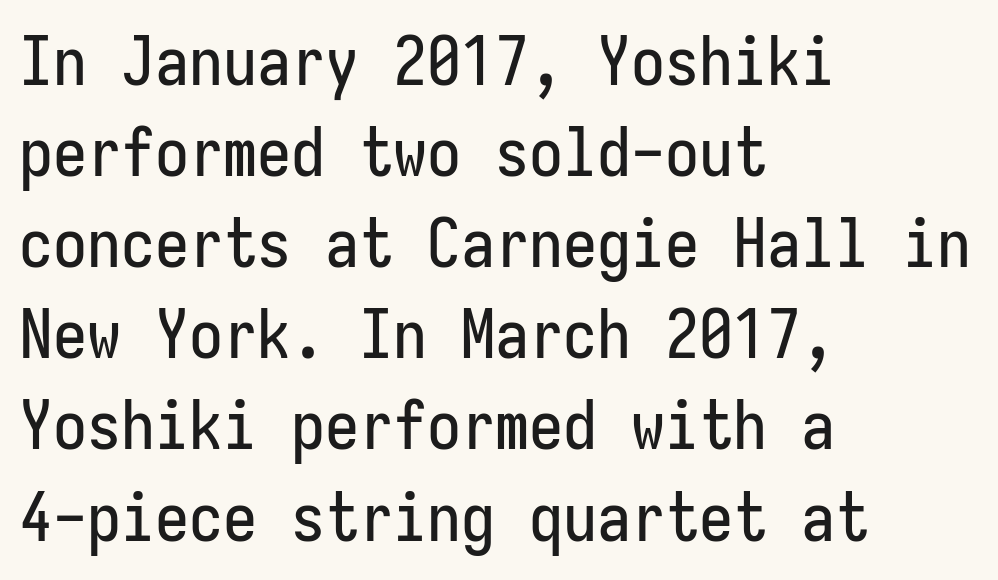
Q: Is the text italic (slanted)? A: No, it is upright.
Q: Is the typeface a serif or a sans-serif typeface? A: Sans-serif.
Q: Is the text underlined? A: No.
Q: How is the paragraph aligned? A: Left-aligned.
Q: Is the spacing between letters normal or unusually wide? A: Normal.
Q: Is the spacing between lines tight, normal or loose? A: Normal.
Q: Width (condensed, normal, or wide)? A: Condensed.
Q: Stroke contrast? A: Low.
Q: x-height? A: Medium.
Q: Monospaced? A: Yes.
